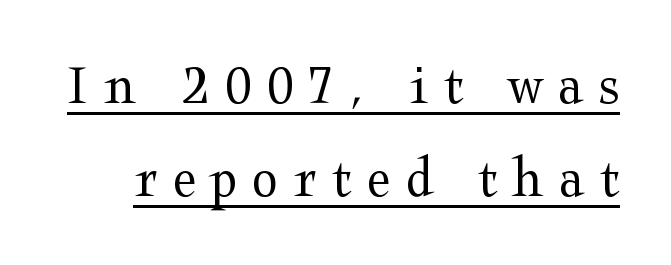
Between one letter and the next there's a generous, obvious gap. Whoever set this chose a conventional vertical rhythm. You can tell from the footed stems that serif type was used. The letterforms sit at book weight or below.
